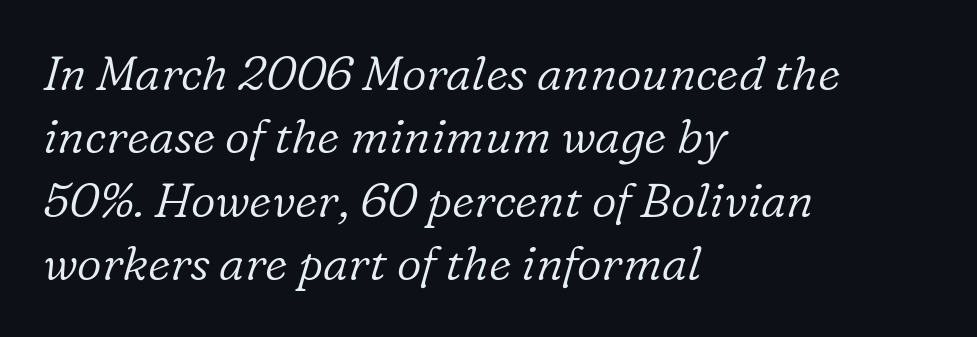
Q: Is the text bold? A: No.
Q: Is the text italic (slanted)? A: Yes, it leans right by about 16 degrees.
Q: Is the typeface a serif or a sans-serif typeface? A: Serif.
Q: Is the text underlined? A: No.
Q: How is the paragraph aligned? A: Left-aligned.
Q: Is the spacing between letters normal or unusually wide? A: Normal.
Q: Is the spacing between lines tight, normal or loose? A: Normal.
Q: Width (condensed, normal, or wide)? A: Normal.
Q: Stroke contrast? A: Low.
Q: x-height? A: Medium.
Q: Monospaced? A: No.
